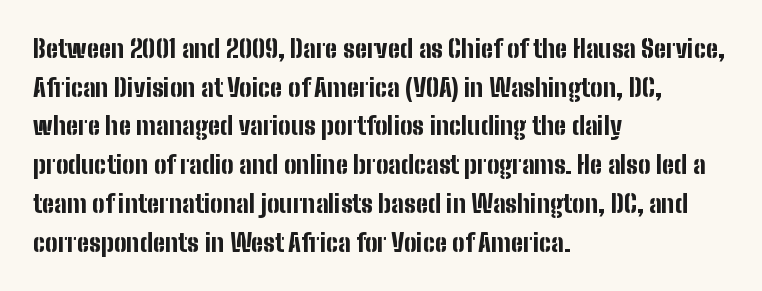
Lines of text with bare space underneath. Default kerning and tracking; the words read as compact shapes. Typeset ragged right — the left edge is the straight one. Regarding leading, the lines here are spaced in the standard way. Every stem runs plumb, perpendicular to the baseline.
